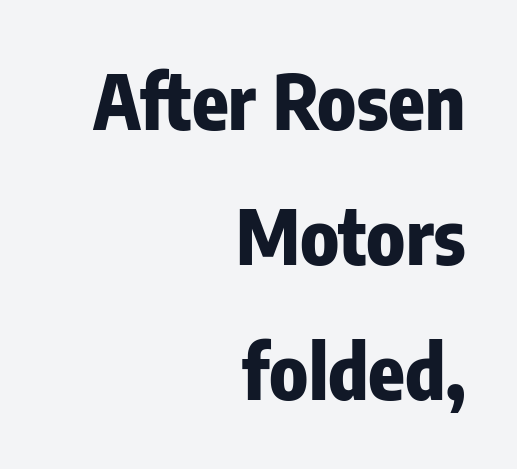
This sample uses an upright cut, with every glyph sitting square on the baseline. Bold? Absolutely — the strokes are thick and heavy. Think of a printed novel: that variable character pitch is what you see here. Line endings align vertically; line beginnings do not. To sum up the face: it is a sans, with no serifs.
